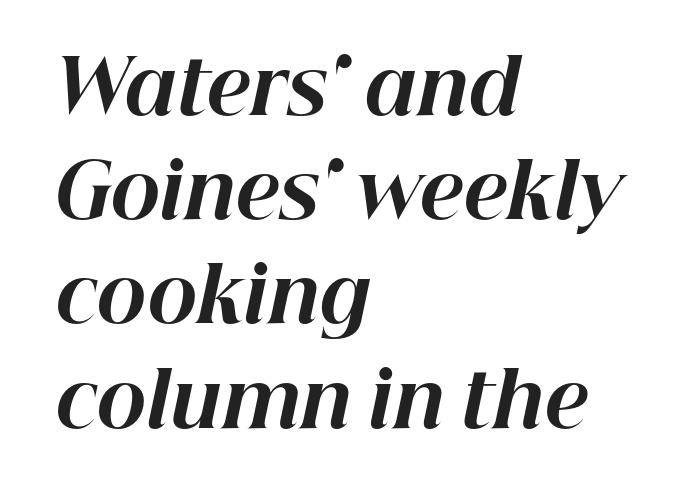
The rendering uses natural spacing where letterforms have individual widths. Quick note: underline off. Compared with an ordinary text face, these strokes are far heavier — a full bold. In terms of letterspacing, this is plain default setting.
